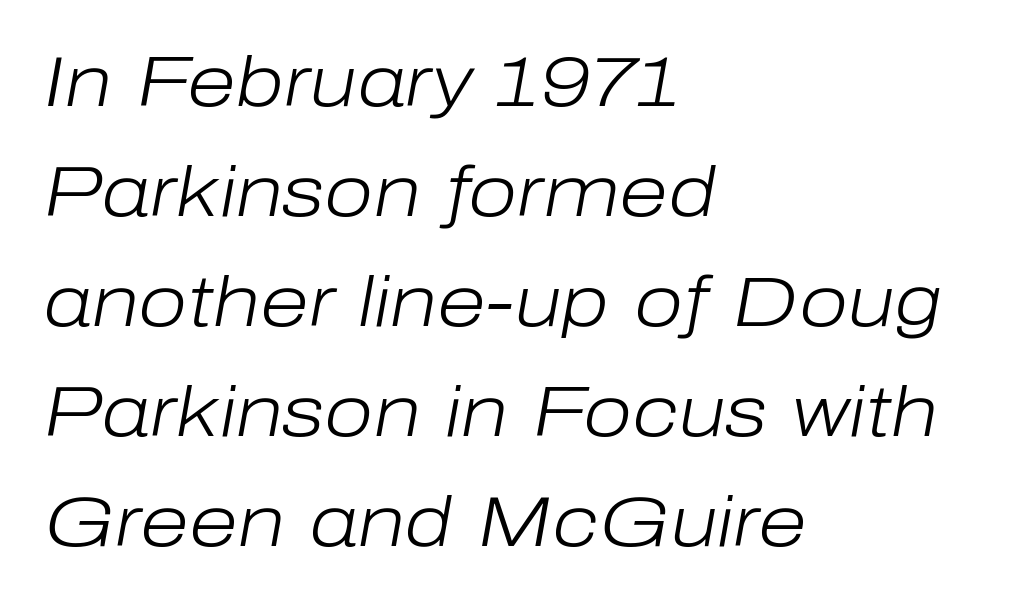
The font sits on the lighter half of the weight spectrum, regular included. Character widths vary here, with narrow letters taking less room than wide ones. Underlining? Definitely not there. Horizontal alignment here is leftward, the default for most running prose.
